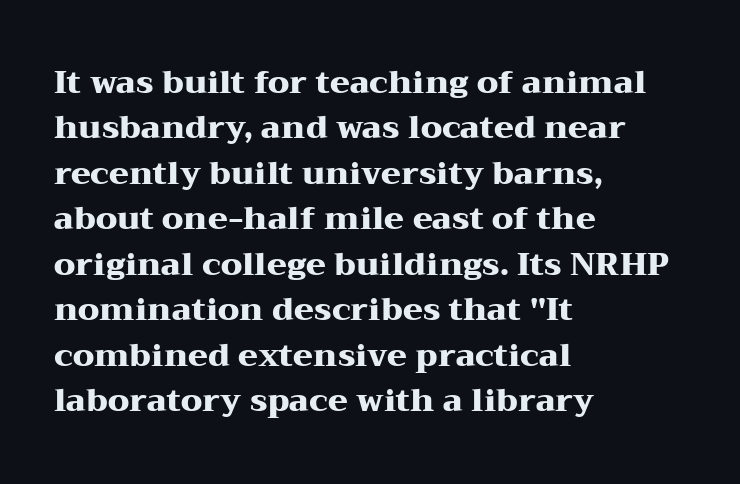
{"serif": "yes", "italic": "no", "bold": "yes", "weight": "heavy", "width": "wide", "stroke_contrast": "medium", "x_height": "medium", "monospaced": "no", "underline": "no", "align": "left", "line_spacing": "normal", "line_spacing_ratio": 1.42, "letter_spacing": "normal", "letter_spacing_em": 0.0, "glyph_px": 32}
